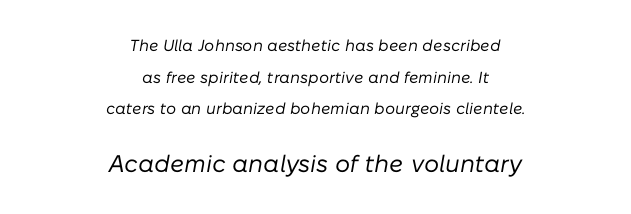
{"italic": "yes", "lean": "right", "slant_degrees": 10, "bold": "no", "underline": "no", "align": "center", "line_spacing": "loose", "line_spacing_ratio": 1.98, "letter_spacing": "normal", "letter_spacing_em": 0.0, "larger_block": "second", "size_ratio": 1.5, "glyph_px": 24}
